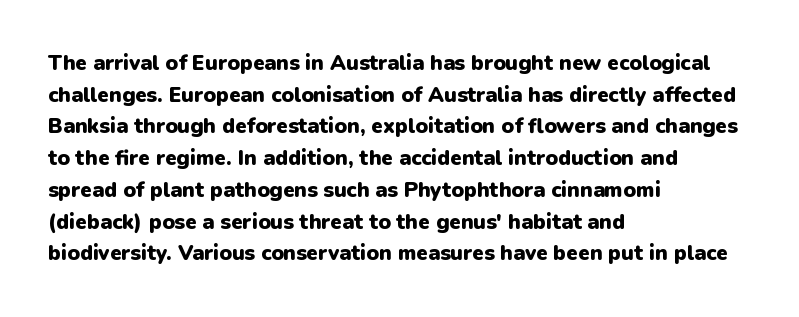
{"italic": "no", "bold": "yes", "underline": "no", "align": "left", "line_spacing": "normal", "line_spacing_ratio": 1.51, "letter_spacing": "normal", "letter_spacing_em": 0.0, "glyph_px": 21}
